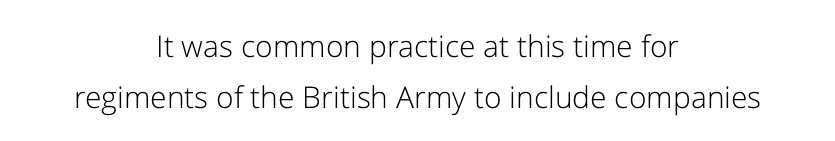
The image shows 30 px light sans-serif type, upright; set centered, normal line spacing (1.69x), normal letter spacing, not underlined; low stroke contrast and a medium x-height.
